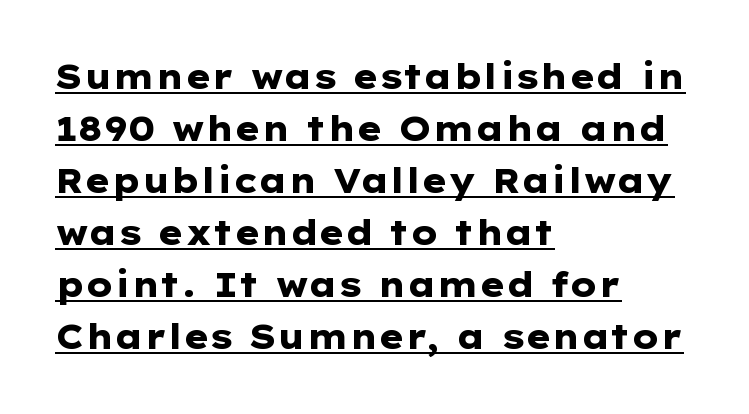
{"serif": "no", "italic": "no", "bold": "yes", "weight": "heavy", "width": "wide", "stroke_contrast": "low", "x_height": "medium", "monospaced": "no", "underline": "yes", "align": "left", "line_spacing": "normal", "line_spacing_ratio": 1.53, "letter_spacing": "normal", "letter_spacing_em": 0.0, "glyph_px": 34}
